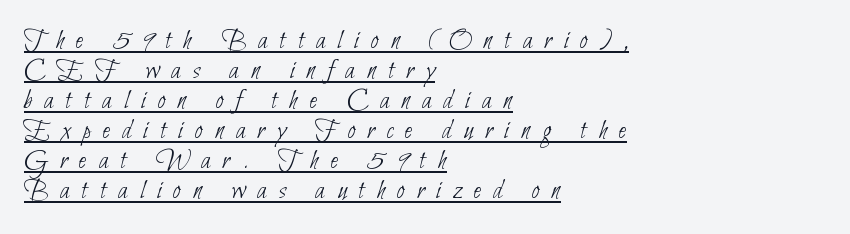
Honestly, the letter spacing is so wide it's the main thing you notice. Does the copy run flush right? No — it runs flush left. Closely set lines give the paragraph a compact silhouette. The weight would be labelled regular, book, light, or lighter still. These lines are composed in type without serifs. The face used here appears with an underline applied.
